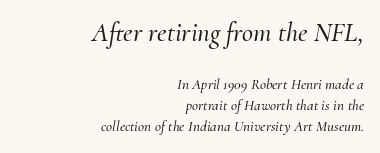
{"italic": "yes", "lean": "right", "slant_degrees": 10, "underline": "no", "align": "right", "line_spacing": "normal", "line_spacing_ratio": 1.4, "letter_spacing": "normal", "letter_spacing_em": 0.0, "larger_block": "first", "size_ratio": 1.8, "glyph_px": 27}
